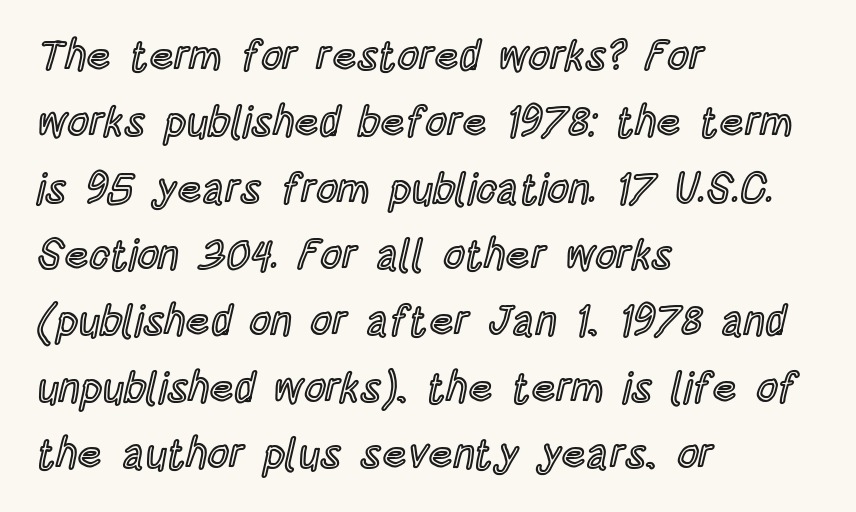
The image shows 42 px condensed type; set left-aligned, normal line spacing (1.58x), normal letter spacing, not underlined; a large x-height.
